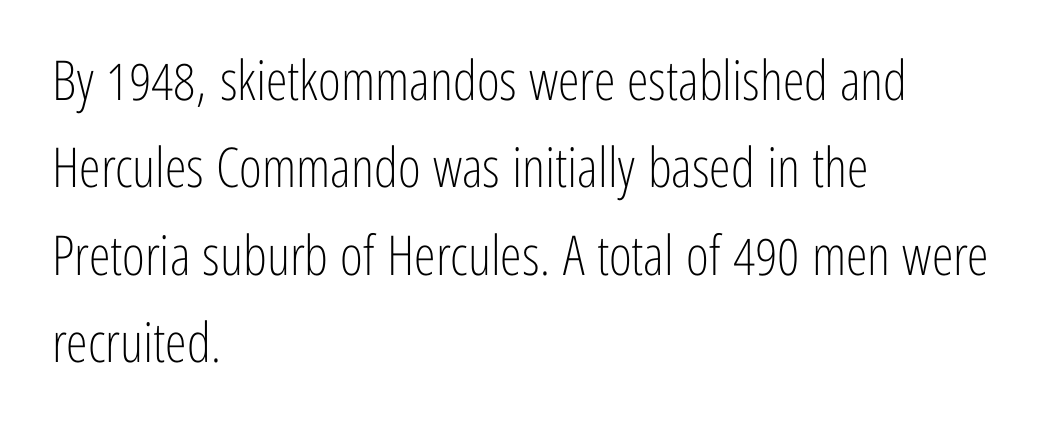
The image shows 55 px light, condensed sans-serif type, upright; set left-aligned, normal line spacing (1.59x), normal letter spacing, not underlined; low stroke contrast and a medium x-height.
